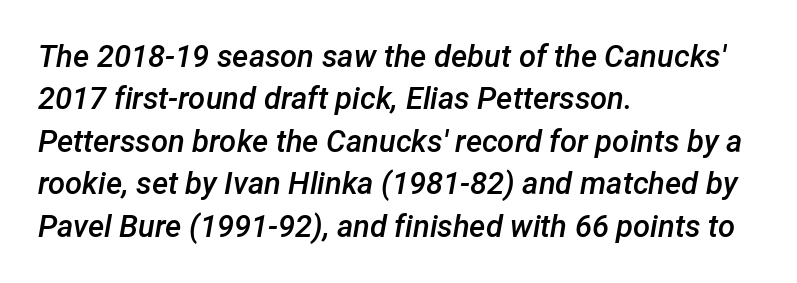
A semibold gives these letters moderate extra thickness, short of bold. A typesetter would mark this as italic. These lines are rendered in a variable-pitch font. The letters sit at their default tracking, neither squeezed nor spread.
